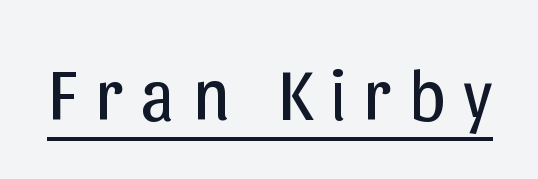
{"serif": "no", "italic": "no", "bold": "no", "weight": "regular", "width": "normal", "stroke_contrast": "low", "x_height": "medium", "monospaced": "no", "underline": "yes", "letter_spacing": "wide", "letter_spacing_em": 0.24, "glyph_px": 72}
